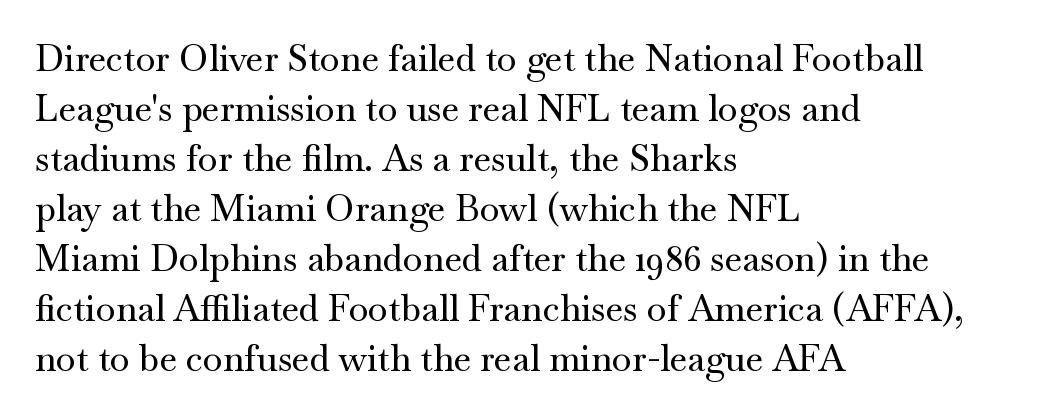
The image shows 36 px wide serif type, upright; set left-aligned, normal line spacing (1.39x), normal letter spacing, not underlined; medium stroke contrast and a small x-height.
